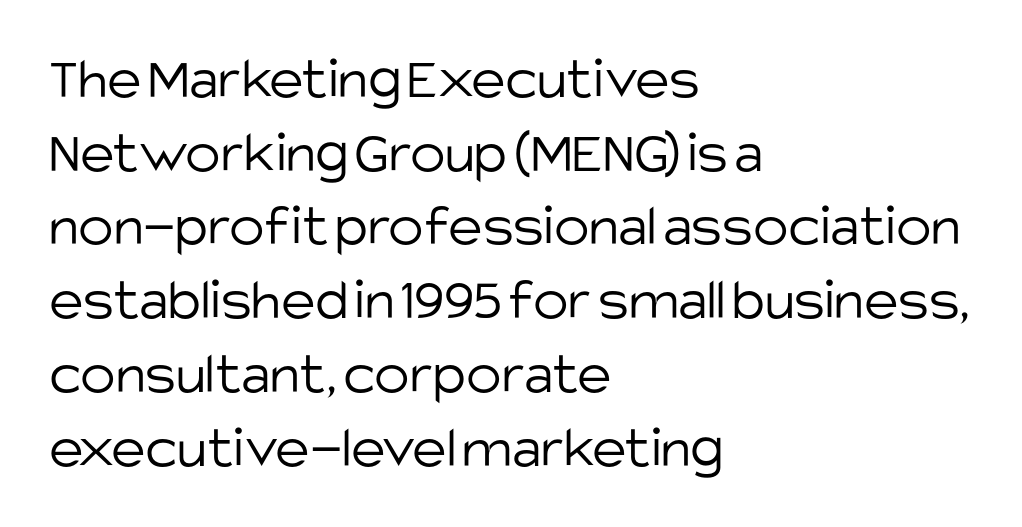
Horizontally, the lines are justified to the leading edge only. Words appear dense and cohesive because spacing is normal. Do the characters align in a grid? No, the font is proportional. Nope, not italic — everything's standing straight. The passage shown stacks its lines at a standard gap. Vertical stems look standard width or narrower in stroke.
